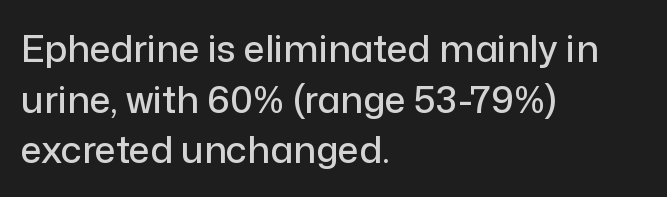
Descender tails drop into unmarked territory. If you drew a ruler down the left edge, every line would touch it. You could not count columns in this text — the font is proportionally spaced. The letters stand upright; this is a roman face.
